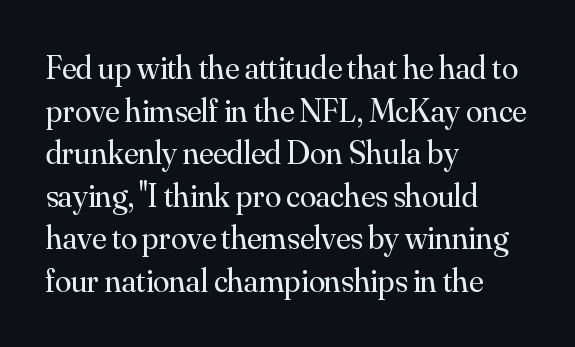
{"serif": "yes", "italic": "no", "bold": "no", "weight": "regular", "width": "normal", "stroke_contrast": "medium", "x_height": "small", "monospaced": "no", "underline": "no", "align": "left", "line_spacing": "normal", "line_spacing_ratio": 1.29, "letter_spacing": "normal", "letter_spacing_em": 0.0, "glyph_px": 33}
